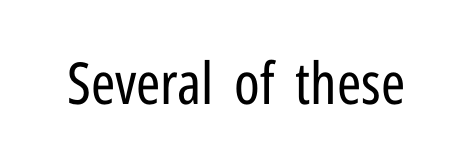
The image shows 58 px regular-weight, condensed sans-serif type, upright; set normal letter spacing, not underlined; low stroke contrast and a medium x-height.
